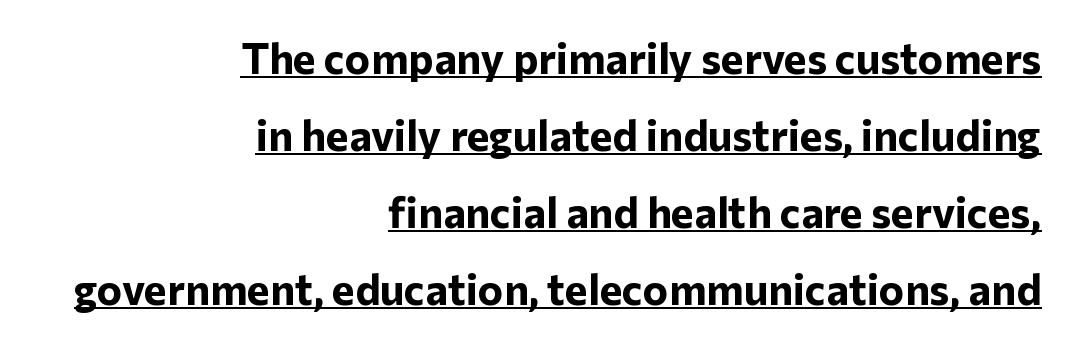
The image shows 43 px bold sans-serif type, upright; set right-aligned, line spacing 1.79x, normal letter spacing, underlined; low stroke contrast and a medium x-height.
